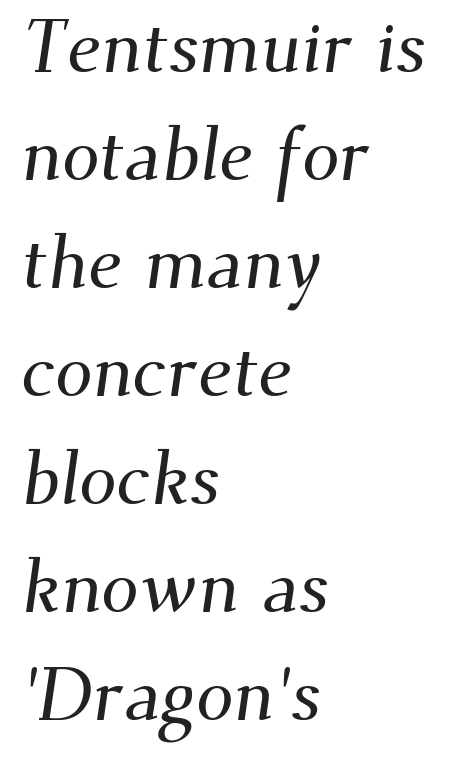
Q: Is the typeface a serif or a sans-serif typeface? A: Serif.
Q: Is the text underlined? A: No.
Q: How is the paragraph aligned? A: Left-aligned.
Q: Is the spacing between letters normal or unusually wide? A: Normal.
Q: Is the spacing between lines tight, normal or loose? A: Normal.
Q: Width (condensed, normal, or wide)? A: Normal.
Q: Stroke contrast? A: Medium.
Q: x-height? A: Small.
Q: Monospaced? A: No.
